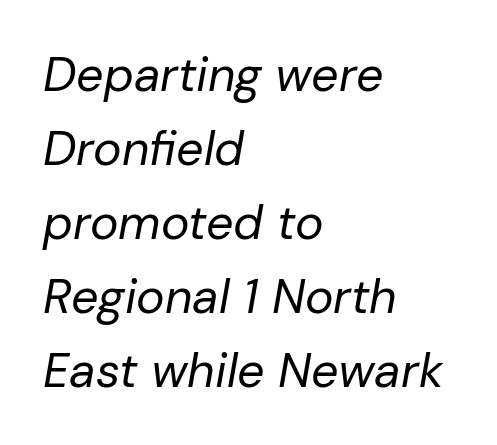
{"italic": "yes", "lean": "right", "slant_degrees": 10, "bold": "no", "weight": "regular", "width": "normal", "stroke_contrast": "low", "x_height": "medium", "monospaced": "no", "underline": "no", "align": "left", "line_spacing": "normal", "line_spacing_ratio": 1.54, "letter_spacing": "normal", "letter_spacing_em": 0.0, "glyph_px": 48}
